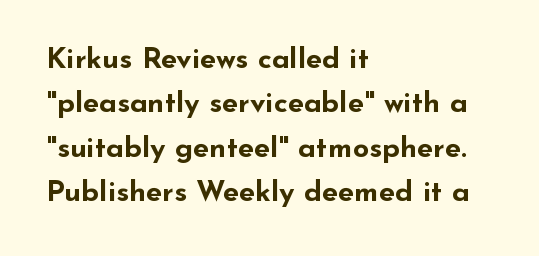
{"serif": "no", "italic": "no", "bold": "yes", "weight": "bold", "width": "wide", "stroke_contrast": "low", "x_height": "small", "monospaced": "no", "underline": "no", "align": "left", "line_spacing": "normal", "line_spacing_ratio": 1.53, "letter_spacing": "normal", "letter_spacing_em": 0.0, "glyph_px": 29}
